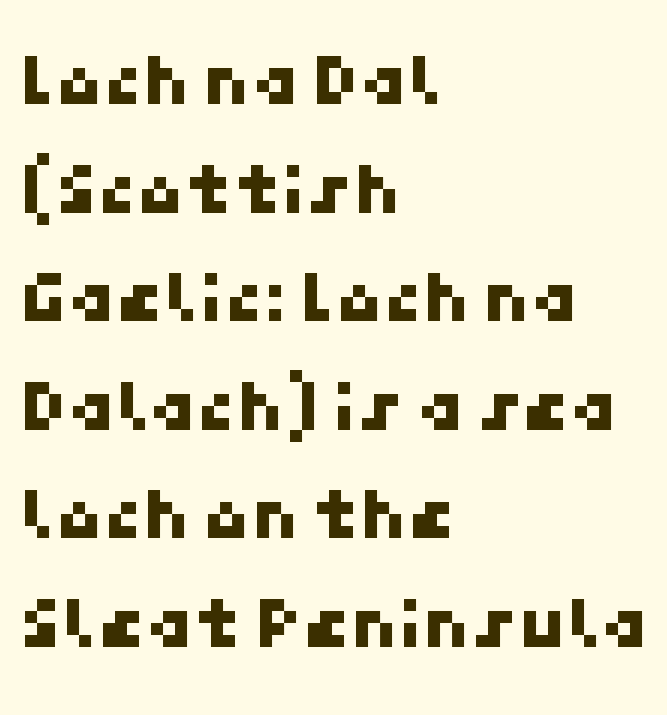
A normal amount of white space separates one row of letters from the next. Descenders hang freely into open space. Notice how the passage keeps a crisp vertical edge on the left only. The tracking reads as untouched default to a designer's eye. Font category for this specimen: sans-serif.
